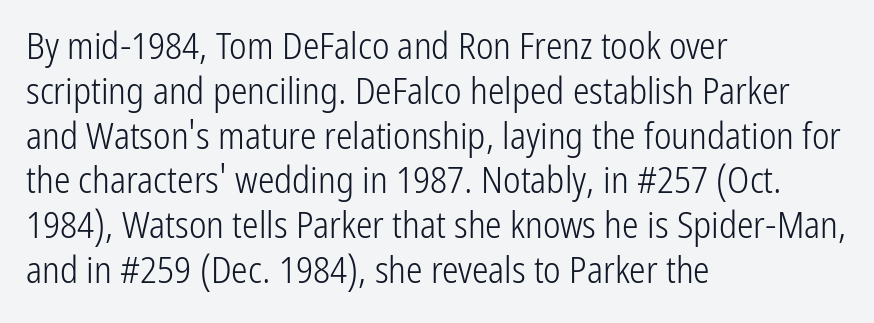
Typeset ragged right — the left edge is the straight one. Letters rest on an invisible, unmarked baseline. The letters advance in unequal steps, a hallmark of proportional type. You can tell it's not italic because the verticals are truly vertical. The glyphs in this specimen are sans serif.
